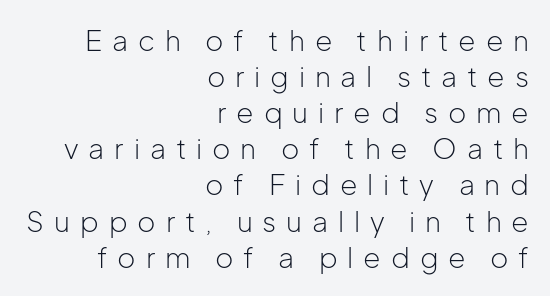
The image shows 28 px light sans-serif type, upright; set right-aligned, normal line spacing (1.29x), unusually wide letter spacing (+0.35 em), not underlined; low stroke contrast and a medium x-height.
